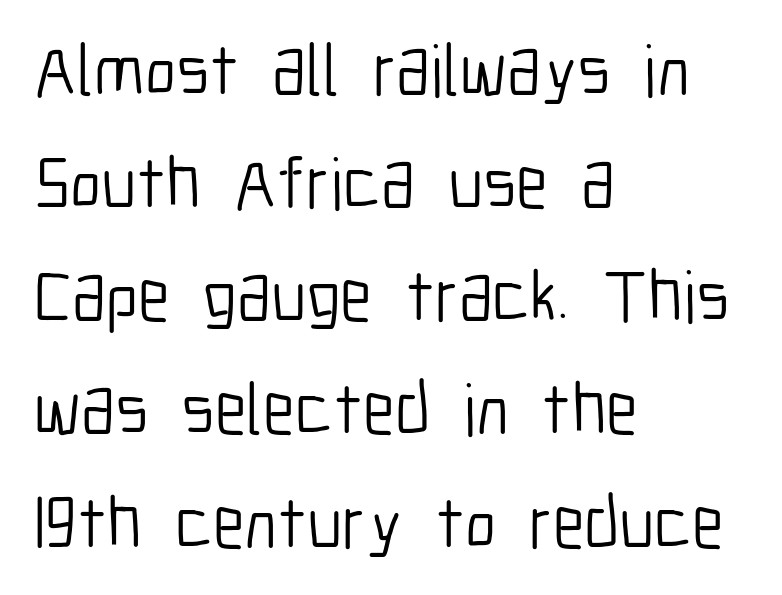
This sample keeps an unexceptional amount of space between lines. Horizontal alignment here is leftward, the default for most running prose. Proportional: the letters do not fall into vertical columns. I'd call this a sans setting — the letters go barefoot.
